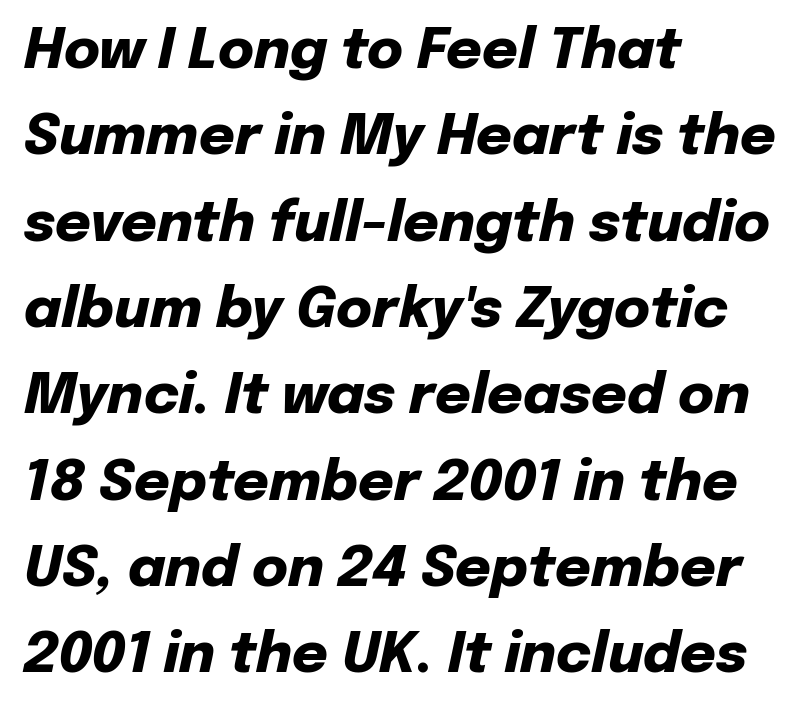
Q: Is the text bold? A: Yes.
Q: Is the text italic (slanted)? A: Yes, it leans right by about 12 degrees.
Q: Is the text underlined? A: No.
Q: How is the paragraph aligned? A: Left-aligned.
Q: Is the spacing between letters normal or unusually wide? A: Normal.
Q: Is the spacing between lines tight, normal or loose? A: Normal.
Q: Width (condensed, normal, or wide)? A: Normal.
Q: Stroke contrast? A: Low.
Q: x-height? A: Medium.
Q: Monospaced? A: No.
